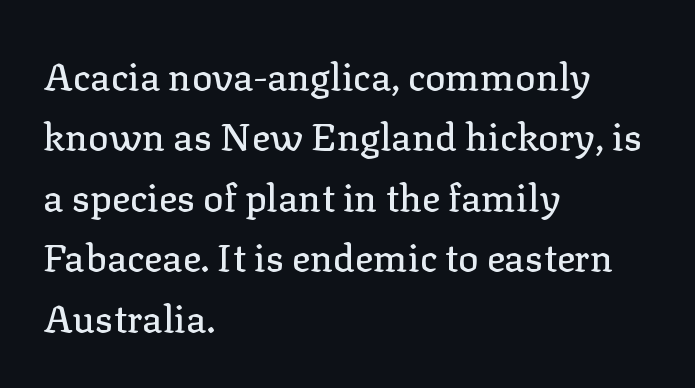
Q: Is the text italic (slanted)? A: No, it is upright.
Q: Is the typeface a serif or a sans-serif typeface? A: Serif.
Q: Is the text underlined? A: No.
Q: How is the paragraph aligned? A: Left-aligned.
Q: Is the spacing between letters normal or unusually wide? A: Normal.
Q: Is the spacing between lines tight, normal or loose? A: Normal.
Q: Width (condensed, normal, or wide)? A: Normal.
Q: Stroke contrast? A: Low.
Q: x-height? A: Medium.
Q: Monospaced? A: No.
